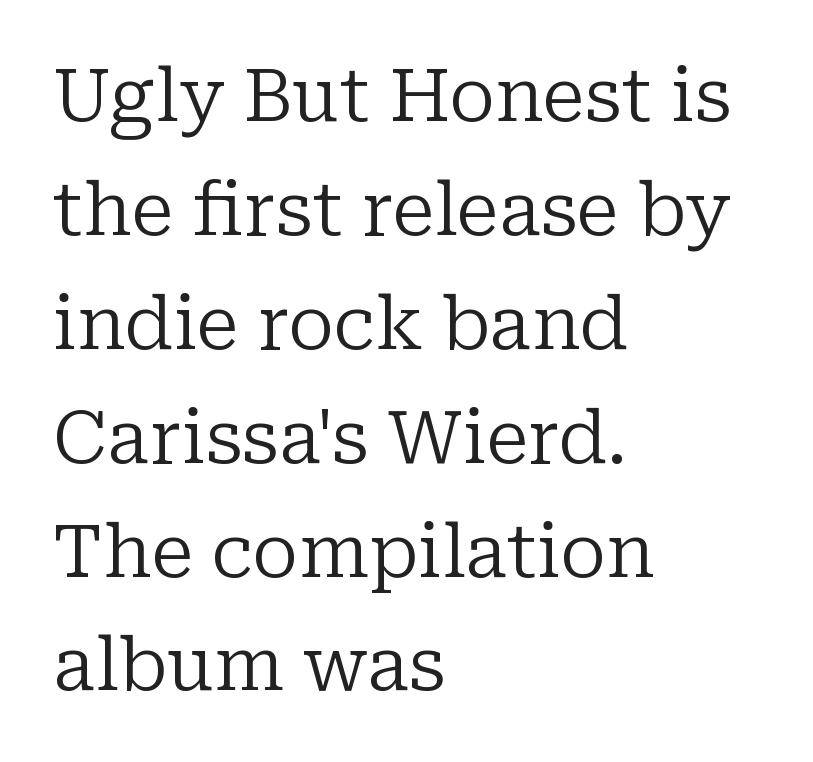
The image shows 73 px regular-weight serif type, upright; set left-aligned, normal line spacing (1.56x), normal letter spacing, not underlined; low stroke contrast and a medium x-height.
